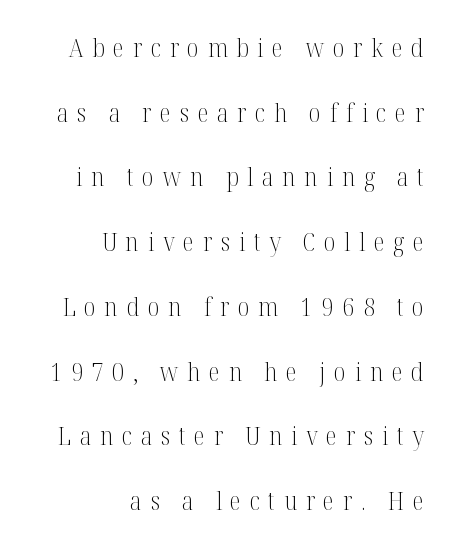
{"italic": "no", "bold": "no", "underline": "no", "align": "right", "line_spacing": "loose", "line_spacing_ratio": 2.49, "letter_spacing": "wide", "letter_spacing_em": 0.33, "glyph_px": 26}
